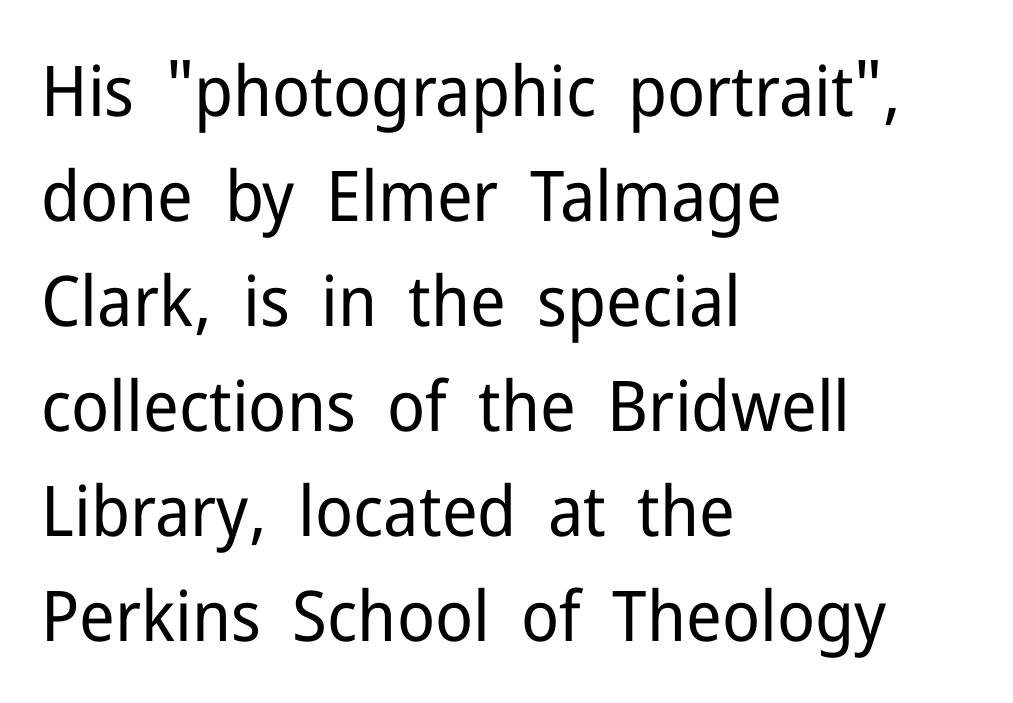
The image shows 70 px regular-weight sans-serif type, upright; set left-aligned, normal line spacing (1.5x), normal letter spacing, not underlined; low stroke contrast and a medium x-height.
